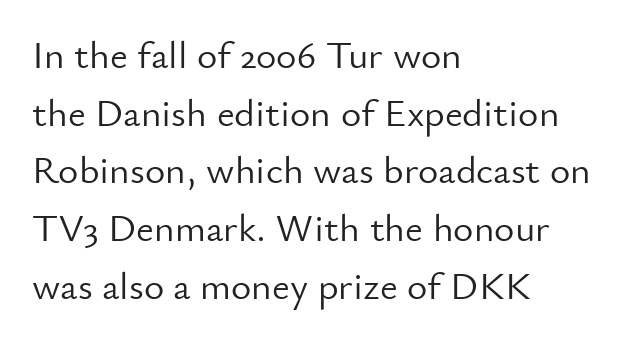
The image shows 39 px light sans-serif type, upright; set left-aligned, normal line spacing (1.48x), normal letter spacing, not underlined; low stroke contrast and a small x-height.
